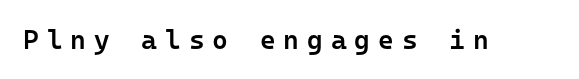
Q: Is the text bold? A: Semi-bold.
Q: Is the text italic (slanted)? A: No, it is upright.
Q: Is the text underlined? A: No.
Q: Is the spacing between letters normal or unusually wide? A: Unusually wide.
